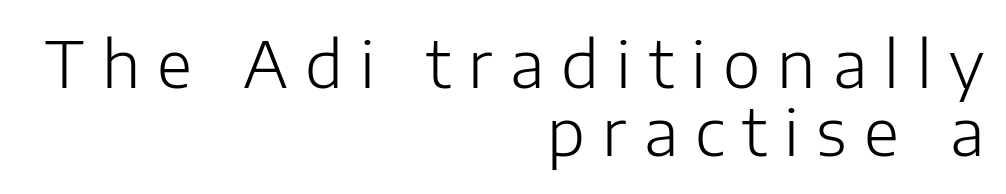
{"serif": "no", "italic": "no", "bold": "no", "weight": "light", "width": "normal", "stroke_contrast": "low", "x_height": "medium", "monospaced": "no", "underline": "no", "align": "right", "line_spacing": "tight", "line_spacing_ratio": 1.07, "letter_spacing": "wide", "letter_spacing_em": 0.27, "glyph_px": 64}
